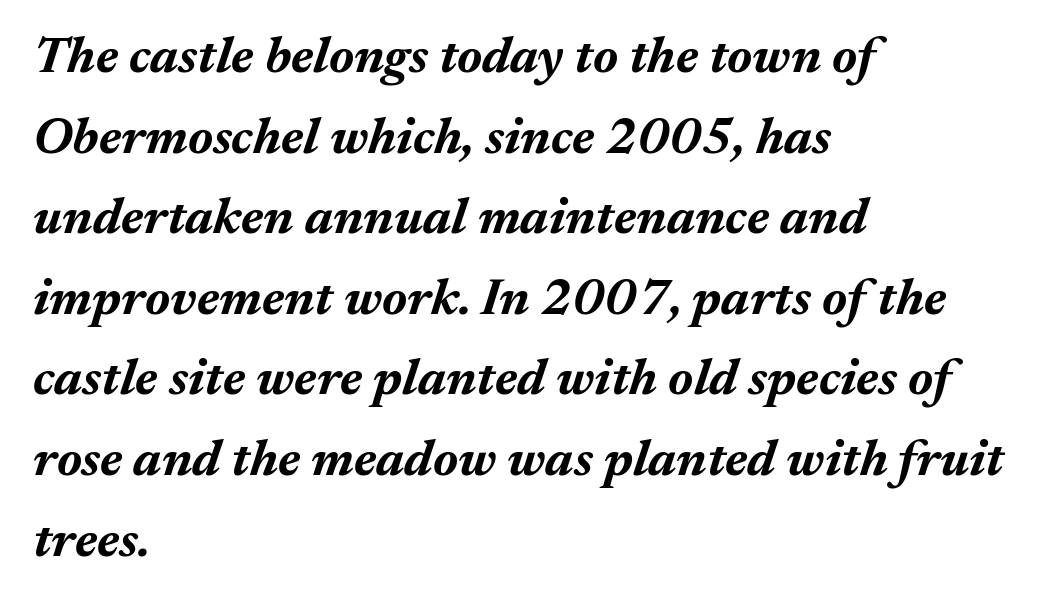
The lines sit at an ordinary, default distance from one another. Just letters on the line, the space beneath them empty. Emphasis-style slanted type is in use. A typesetter would call this proportional, since set widths differ per character. The typesetting leans heavy: a genuine bold. Every row of glyphs begins at an identical x-position on the left.
